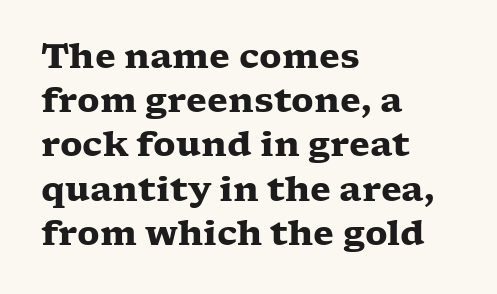
The image shows 34 px heavy, wide serif type, upright; set left-aligned, normal line spacing (1.3x), normal letter spacing, not underlined; low stroke contrast and a medium x-height.
